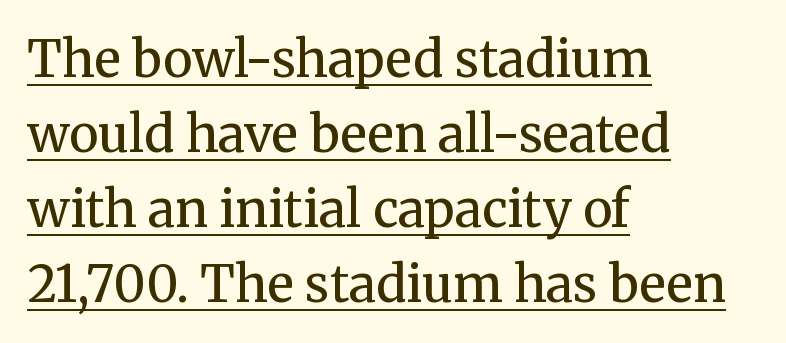
The passage shown stacks its lines at a standard gap. The cut favours lightness, reaching ordinary text weight at its darkest. The ragged edge is on the right, which tells us the setting is flush left. Spacing verdict: proportional, widths tailored to each character. Rendered with straight, roman letterforms.
